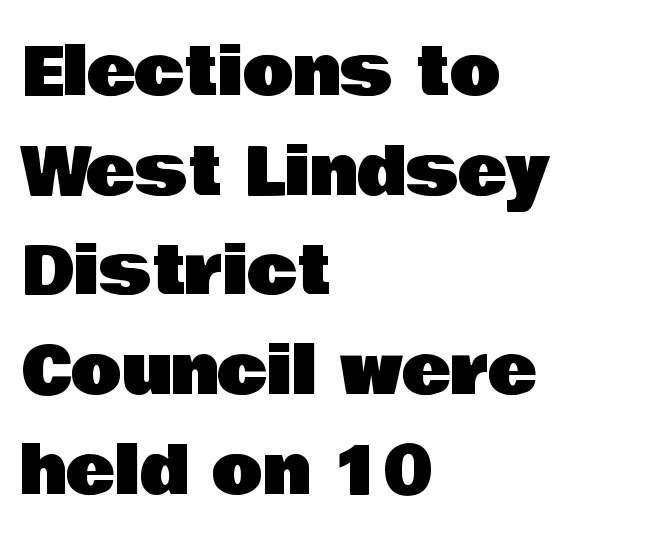
Q: Is the text italic (slanted)? A: No, it is upright.
Q: Is the typeface a serif or a sans-serif typeface? A: Sans-serif.
Q: Is the text underlined? A: No.
Q: How is the paragraph aligned? A: Left-aligned.
Q: Is the spacing between letters normal or unusually wide? A: Normal.
Q: Is the spacing between lines tight, normal or loose? A: Normal.
Q: Width (condensed, normal, or wide)? A: Normal.
Q: Stroke contrast? A: Low.
Q: x-height? A: Large.
Q: Monospaced? A: No.
